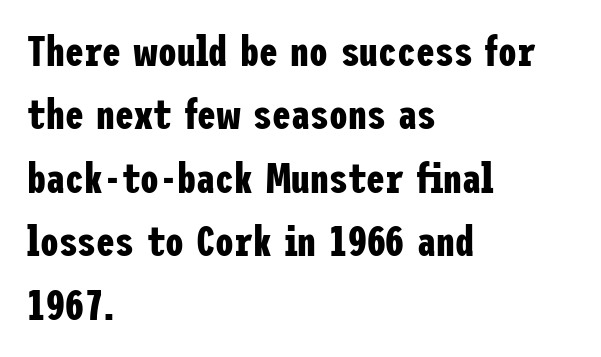
{"serif": "no", "italic": "no", "bold": "yes", "weight": "bold", "width": "condensed", "stroke_contrast": "low", "x_height": "medium", "underline": "no", "align": "left", "line_spacing": "normal", "line_spacing_ratio": 1.51, "letter_spacing": "normal", "letter_spacing_em": 0.0, "glyph_px": 42}
